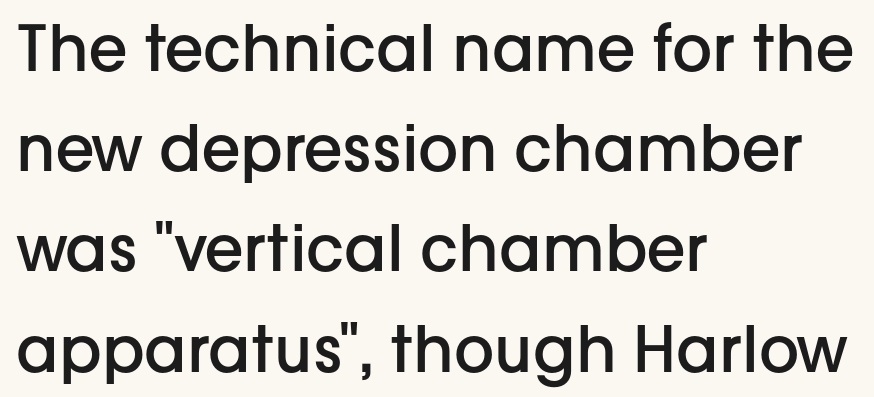
The image shows 63 px semibold sans-serif type, upright; set left-aligned, normal line spacing (1.59x), normal letter spacing, not underlined; low stroke contrast and a medium x-height.
